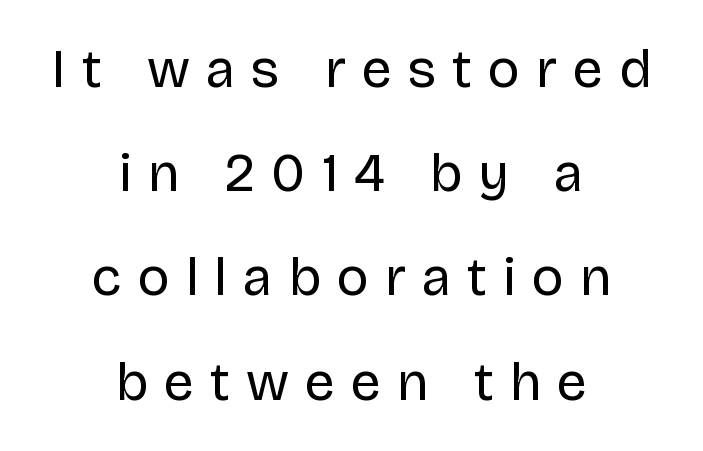
Q: Is the text bold? A: No.
Q: Is the text italic (slanted)? A: No, it is upright.
Q: Is the typeface a serif or a sans-serif typeface? A: Sans-serif.
Q: Is the text underlined? A: No.
Q: How is the paragraph aligned? A: Centered.
Q: Is the spacing between letters normal or unusually wide? A: Unusually wide.
Q: Is the spacing between lines tight, normal or loose? A: Loose.
Q: Width (condensed, normal, or wide)? A: Normal.
Q: Stroke contrast? A: Low.
Q: x-height? A: Large.
Q: Monospaced? A: No.
